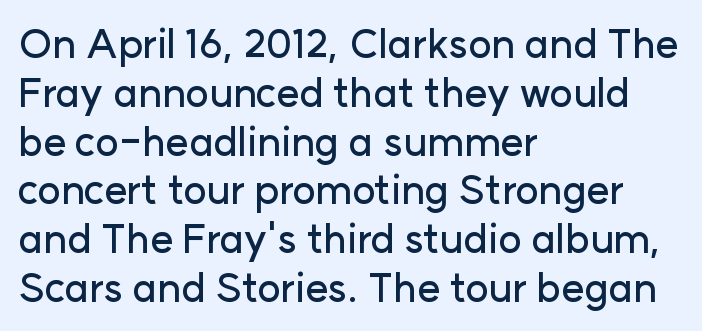
Is this a fixed-width face? No — the glyphs have proportional, varying widths. Is this a sans? Yes — the strokes have no serifs. The letters sit at their default tracking, neither squeezed nor spread. This rendering uses left alignment, leaving the right contour irregular. Do the letters lean? They stand straight. Glance below the letters and you will spot only blank space.
